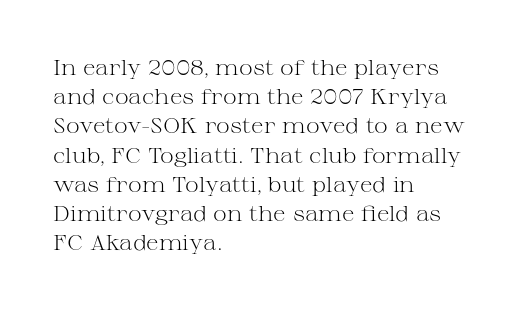
The image shows 21 px text type, upright; set left-aligned, normal line spacing (1.39x), normal letter spacing, not underlined.
